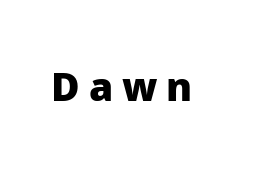
A typesetter would call this proportional, since set widths differ per character. No feet cap the strokes, marking this as sans-serif type. A clean baseline with only descenders dipping below it. The line texture is sparse and dotted thanks to wide tracking. In terms of posture, this sample is upright. Look at the stroke-to-counter ratio: heavy, a bold.
